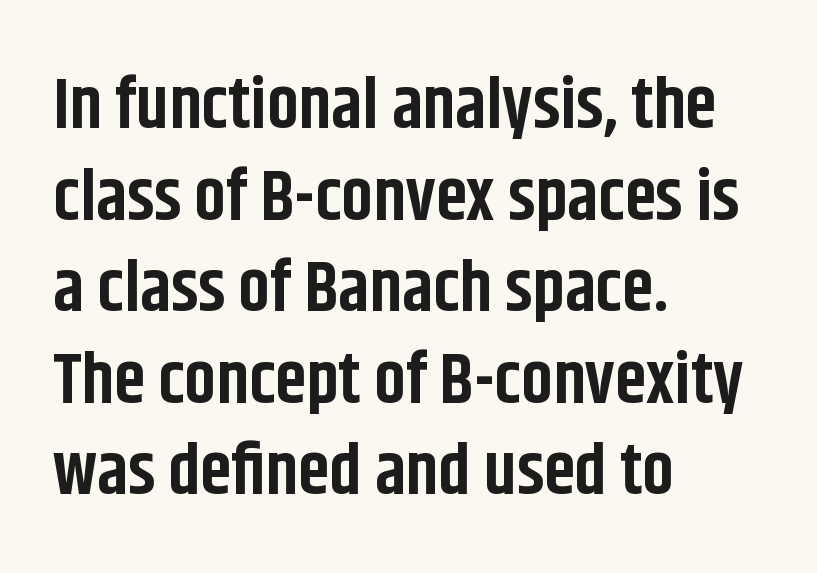
The image shows 71 px bold, condensed sans-serif type, upright; set left-aligned, normal line spacing (1.29x), normal letter spacing, not underlined; low stroke contrast and a large x-height.
